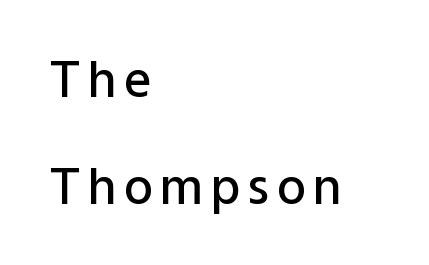
Q: Is the text bold? A: Semi-bold.
Q: Is the text italic (slanted)? A: No, it is upright.
Q: Is the typeface a serif or a sans-serif typeface? A: Sans-serif.
Q: Is the text underlined? A: No.
Q: How is the paragraph aligned? A: Left-aligned.
Q: Is the spacing between lines tight, normal or loose? A: Loose.
Q: Width (condensed, normal, or wide)? A: Normal.
Q: Stroke contrast? A: Low.
Q: x-height? A: Medium.
Q: Monospaced? A: No.
